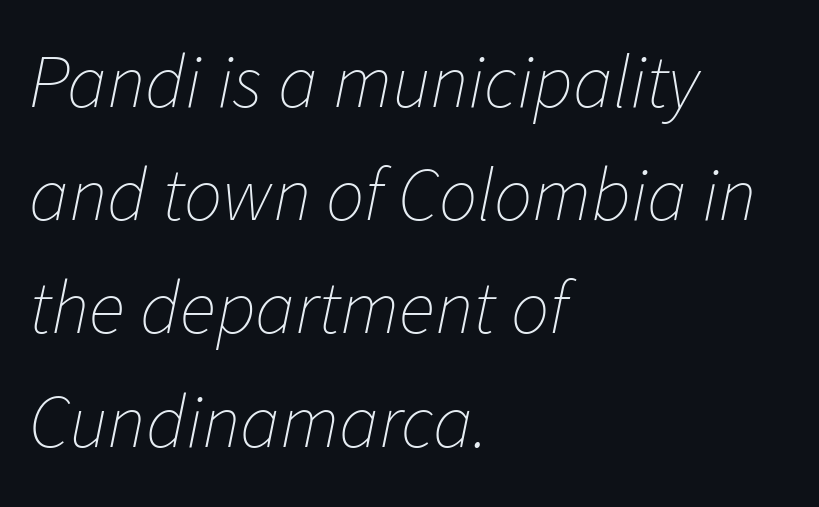
The image shows 76 px thin type, italic (leaning right); set left-aligned, normal line spacing (1.49x), normal letter spacing, not underlined; low stroke contrast and a medium x-height.
